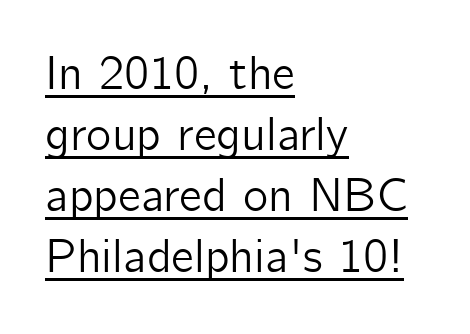
Q: Is the text italic (slanted)? A: No, it is upright.
Q: Is the typeface a serif or a sans-serif typeface? A: Sans-serif.
Q: Is the text underlined? A: Yes.
Q: How is the paragraph aligned? A: Left-aligned.
Q: Is the spacing between letters normal or unusually wide? A: Normal.
Q: Is the spacing between lines tight, normal or loose? A: Normal.
Q: Width (condensed, normal, or wide)? A: Normal.
Q: Stroke contrast? A: Low.
Q: x-height? A: Medium.
Q: Monospaced? A: No.
